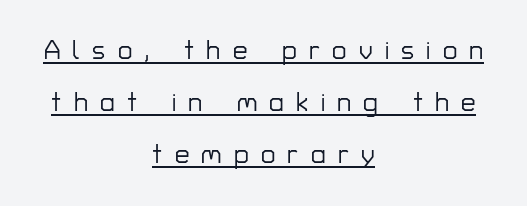
The image shows 26 px text type, upright; set centered, loose line spacing (2.0x), unusually wide letter spacing (+0.47 em), underlined.
